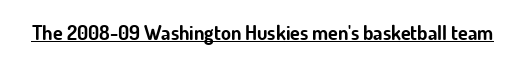
{"italic": "no", "bold": "yes", "underline": "yes", "letter_spacing": "normal", "letter_spacing_em": 0.0, "glyph_px": 20}
